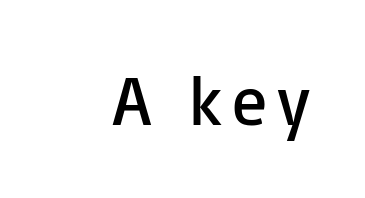
Weight: regular or lighter. A sans-serif font was chosen for this passage. A typesetter would call this proportional, since set widths differ per character. Unmarked baselines from the first word to the last.
